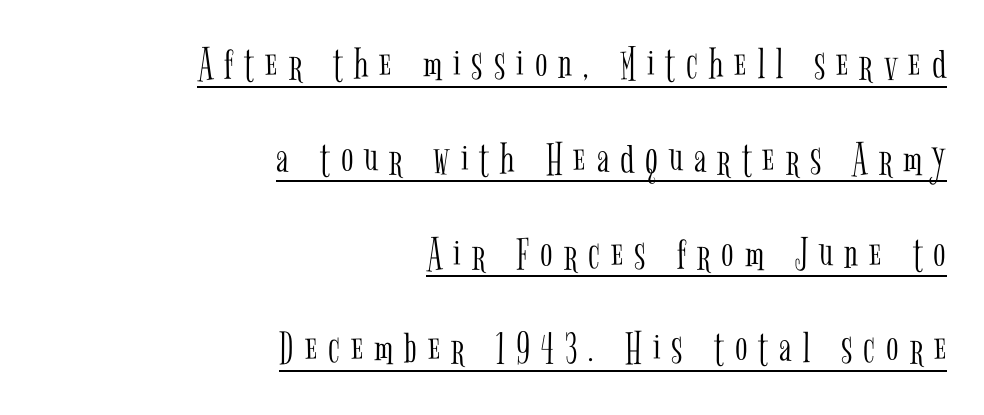
These lines stand farther apart than default settings would place them. Tracking here is generous; glyphs stand well apart from one another. Looks like someone drew a line under every word here. Visually the block forms a straight wall on the right and a jagged coastline on the left. Stroke thickness stays within the range of a standard reading face or lighter.
